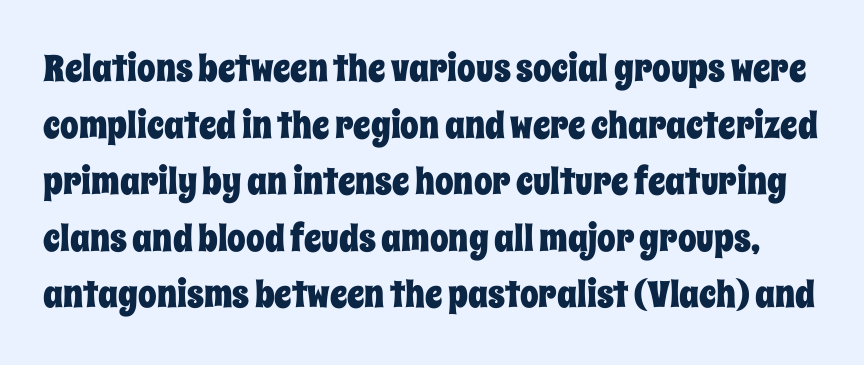
The passage shown is typed in a proportional face where columns would drift. In terms of posture, this sample is upright. Characters follow at the spacing the type designer built in. Rows of type keep a routine distance in the vertical direction. The zone under the glyphs is completely vacant.
